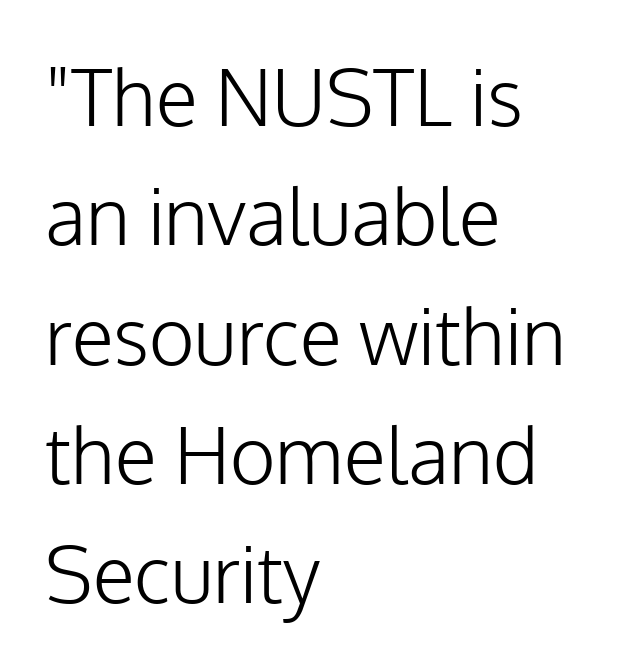
Leading matches the norm, producing a regular column. These lines are composed in type without serifs. A typesetter would call this proportional, since set widths differ per character. No italicization has been applied; the sample stays upright. Descenders hang freely into open space.
